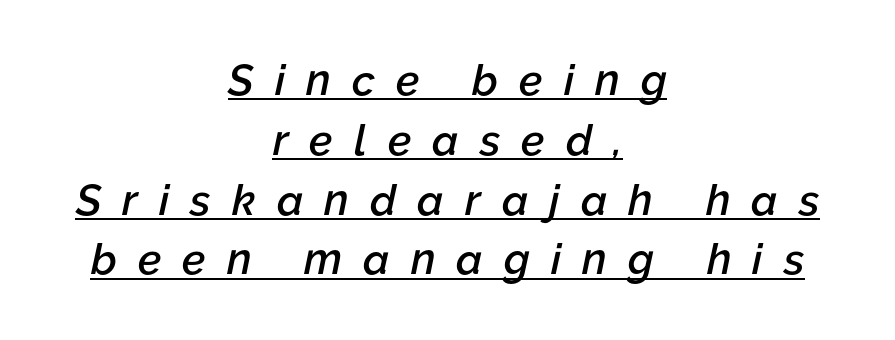
Q: Is the text bold? A: Semi-bold.
Q: Is the text italic (slanted)? A: Yes, it leans right by about 12 degrees.
Q: Is the text underlined? A: Yes.
Q: How is the paragraph aligned? A: Centered.
Q: Is the spacing between letters normal or unusually wide? A: Unusually wide.
Q: Is the spacing between lines tight, normal or loose? A: Normal.
Q: Width (condensed, normal, or wide)? A: Normal.
Q: Stroke contrast? A: Low.
Q: x-height? A: Medium.
Q: Monospaced? A: No.
